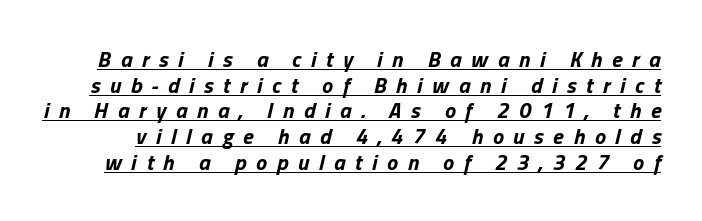
Yep, that's italic — everything's leaning. These lines have a slow, spaced-out rhythm from letter to letter. A continuous stroke trails under the words, as in a hyperlink. On the weight axis this lands at bold, roughly 700.
